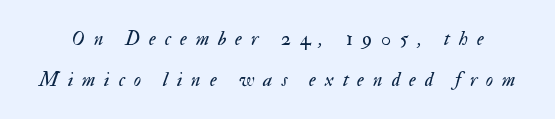
Bare-footed words on every line. Spacing between characters has been opened up far beyond the box default. This is not heavy type; no bold has been used. Emphasis-style slanted type is in use. Airy leading.
